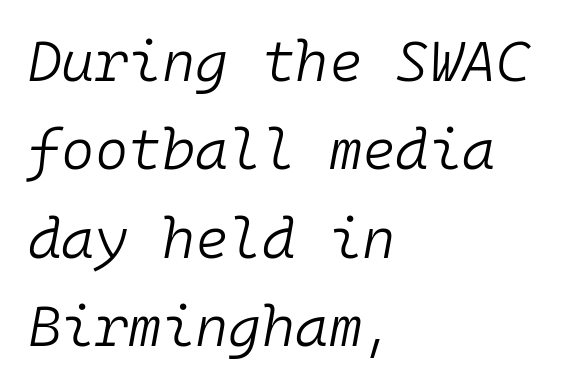
Q: Is the text bold? A: No.
Q: Is the text italic (slanted)? A: Yes, it leans right by about 10 degrees.
Q: Is the text underlined? A: No.
Q: How is the paragraph aligned? A: Left-aligned.
Q: Is the spacing between letters normal or unusually wide? A: Normal.
Q: Is the spacing between lines tight, normal or loose? A: Normal.
Q: Width (condensed, normal, or wide)? A: Normal.
Q: Stroke contrast? A: Low.
Q: x-height? A: Medium.
Q: Monospaced? A: Yes.
